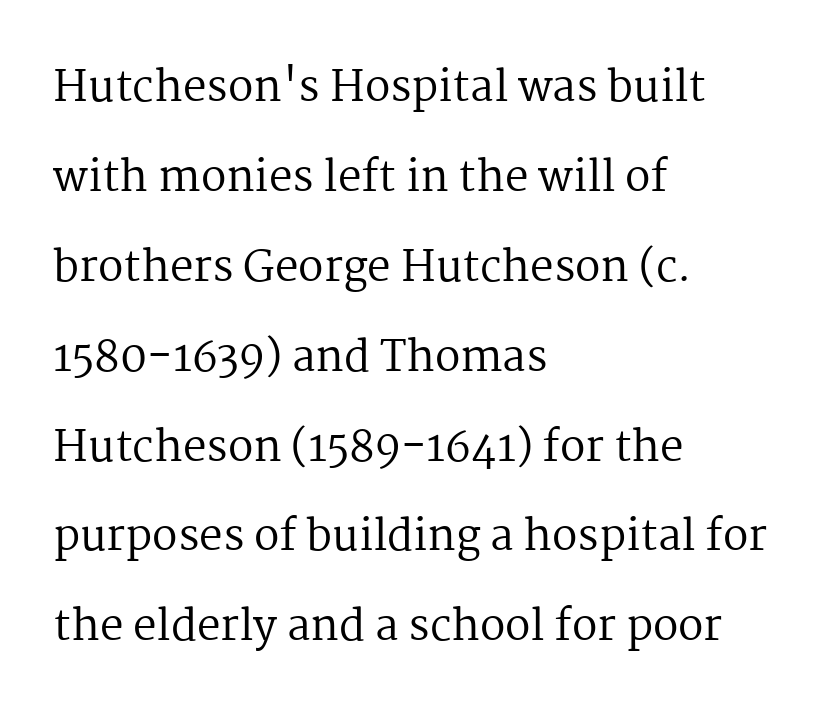
Caption: multi-line text, flush left, ragged right. Posture: straight, roman, zero tilt. Successive baselines arrive slowly, with a big drop between each. Check where the strokes stop: tiny serifs finish them off. The gaps between neighbouring characters are ordinary and unremarkable. Words float on clear page, feet unadorned.
